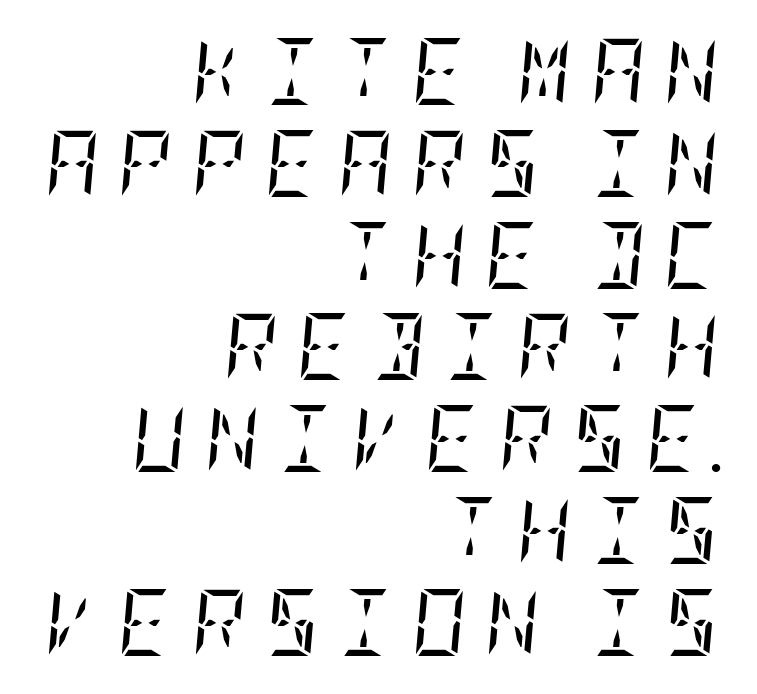
Q: Is the text bold? A: No.
Q: Is the text italic (slanted)? A: Yes, it leans right by about 5 degrees.
Q: Is the typeface a serif or a sans-serif typeface? A: Serif.
Q: Is the text underlined? A: No.
Q: How is the paragraph aligned? A: Right-aligned.
Q: Is the spacing between letters normal or unusually wide? A: Unusually wide.
Q: Is the spacing between lines tight, normal or loose? A: Normal.
Q: Width (condensed, normal, or wide)? A: Condensed.
Q: Stroke contrast? A: Low.
Q: x-height? A: Large.
